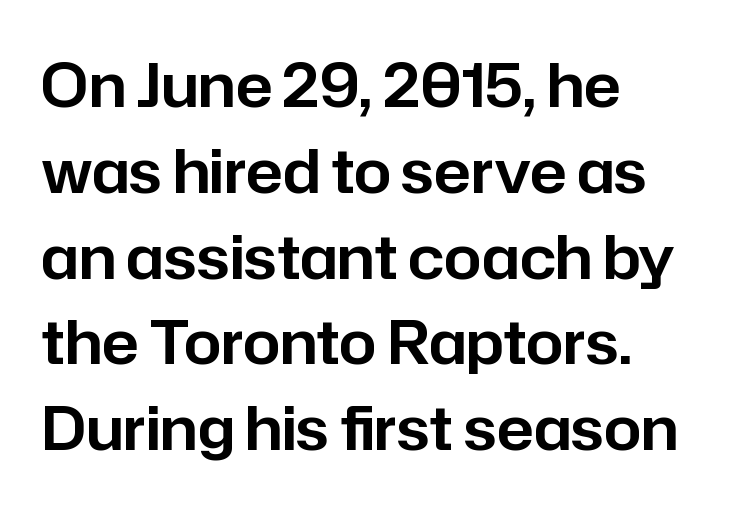
{"serif": "no", "italic": "no", "width": "normal", "stroke_contrast": "low", "x_height": "medium", "monospaced": "no", "underline": "no", "align": "left", "line_spacing": "normal", "line_spacing_ratio": 1.43, "letter_spacing": "normal", "letter_spacing_em": 0.0, "glyph_px": 60}
